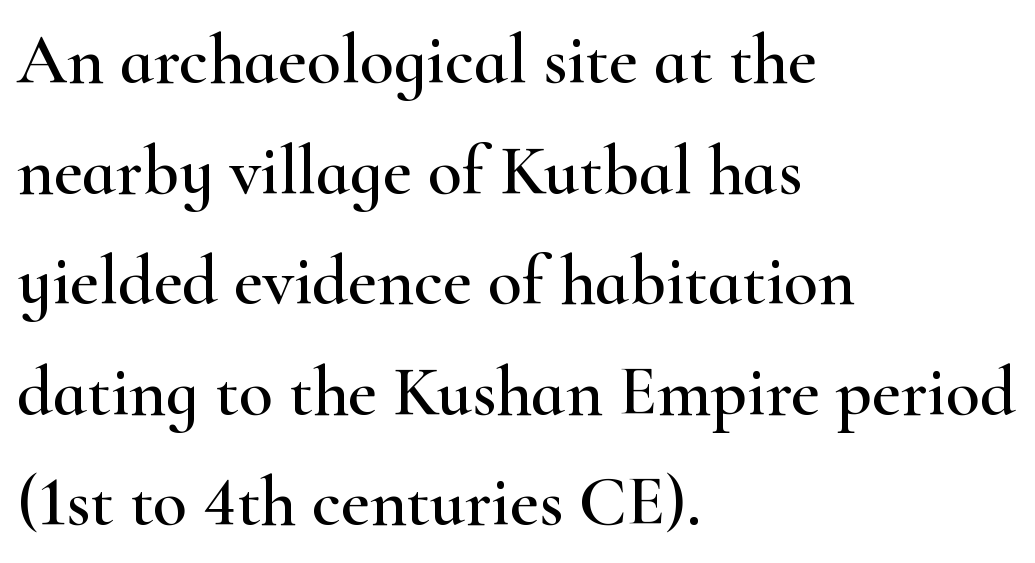
Notice how the stems are strictly vertical — no italics here. Does the type have serifs? Yes, each stem ends in a small foot. A student would call this left alignment; a typographer would say flush left, rag right. The tracking reads as untouched default to a designer's eye. Leading matches the norm, producing a regular column. The specimen omits any rule beneath the text block's lines.
